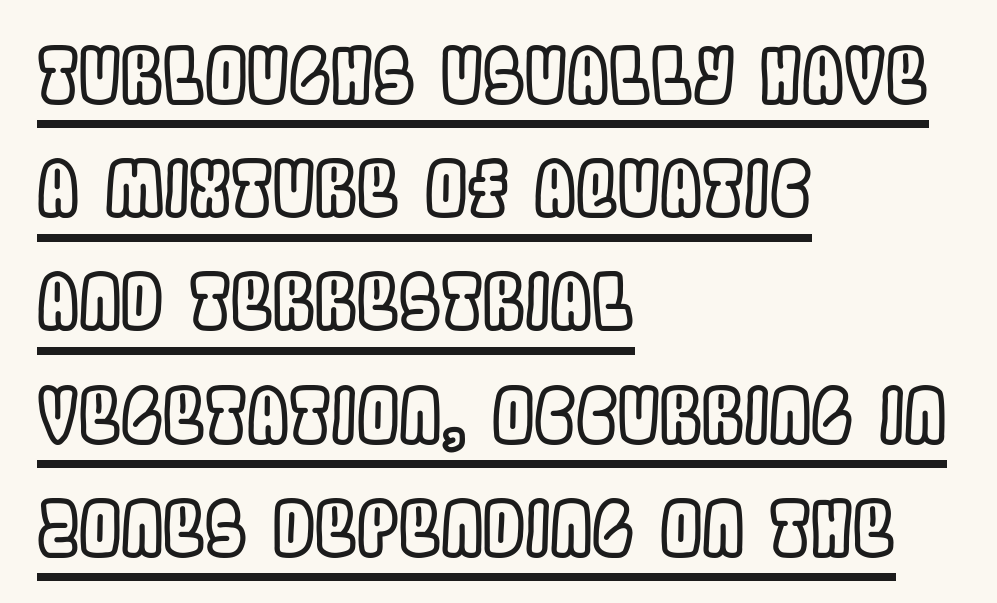
{"italic": "no", "width": "condensed", "x_height": "large", "monospaced": "no", "underline": "yes", "align": "left", "line_spacing": "normal", "line_spacing_ratio": 1.51, "letter_spacing": "normal", "letter_spacing_em": 0.0, "glyph_px": 75}
